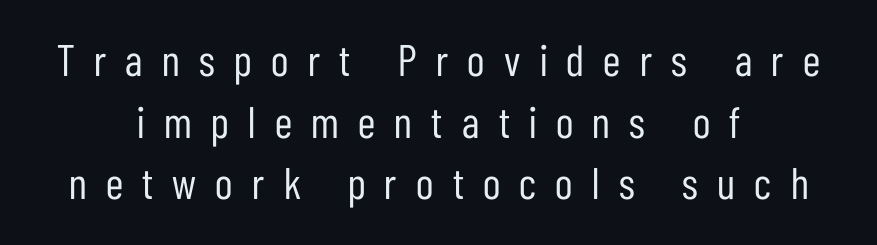
Q: Is the text bold? A: No.
Q: Is the text italic (slanted)? A: No, it is upright.
Q: Is the typeface a serif or a sans-serif typeface? A: Sans-serif.
Q: Is the text underlined? A: No.
Q: How is the paragraph aligned? A: Centered.
Q: Is the spacing between letters normal or unusually wide? A: Unusually wide.
Q: Is the spacing between lines tight, normal or loose? A: Normal.
Q: Width (condensed, normal, or wide)? A: Condensed.
Q: Stroke contrast? A: Low.
Q: x-height? A: Medium.
Q: Monospaced? A: No.
